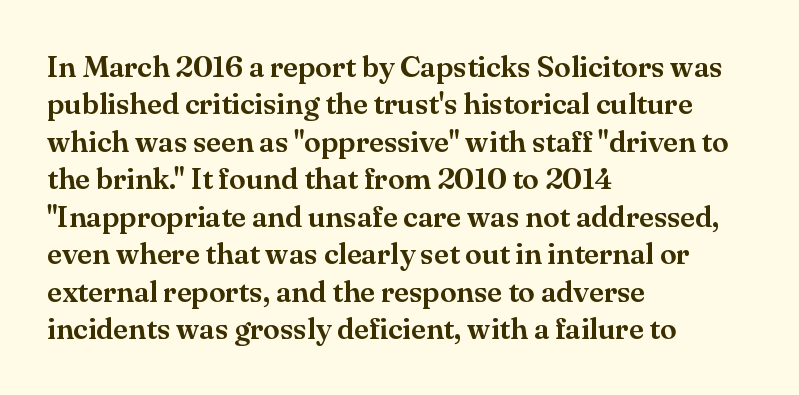
Q: Is the text italic (slanted)? A: No, it is upright.
Q: Is the typeface a serif or a sans-serif typeface? A: Serif.
Q: Is the text underlined? A: No.
Q: How is the paragraph aligned? A: Left-aligned.
Q: Is the spacing between letters normal or unusually wide? A: Normal.
Q: Is the spacing between lines tight, normal or loose? A: Normal.
Q: Width (condensed, normal, or wide)? A: Normal.
Q: Stroke contrast? A: Medium.
Q: x-height? A: Small.
Q: Monospaced? A: No.
